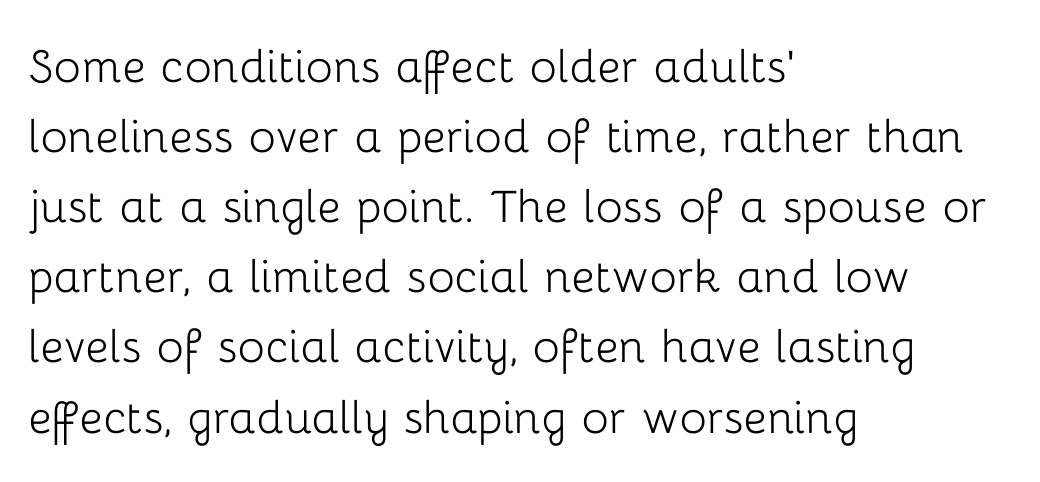
A light-to-regular cut is what we see here. Check the space under the baseline: it is left empty. Every character sits straight up, as roman type does. There is no visible air inserted between adjacent glyphs. Horizontal alignment here is leftward, the default for most running prose. No feet cap the strokes, marking this as sans-serif type.
